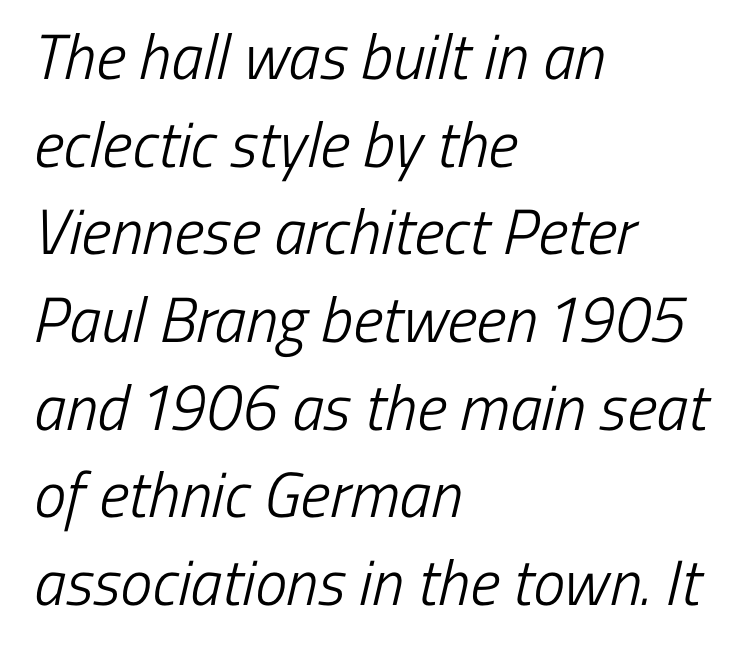
The lines are quadded left. The weight tops out at a normal text grade. Note the varied advance widths — an 'i' is clearly narrower than an 'm'. The rendering keeps characters at their native spacing. Regarding leading, the lines here are spaced in the standard way.
